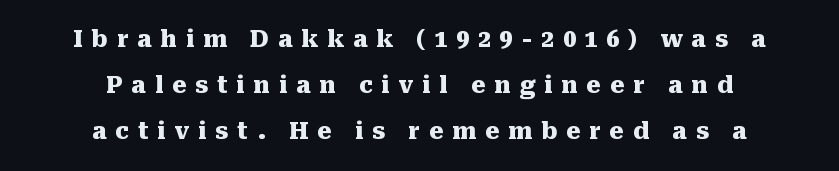
{"italic": "no", "bold": "yes", "underline": "no", "align": "center", "line_spacing": "loose", "line_spacing_ratio": 2.01, "letter_spacing": "wide", "letter_spacing_em": 0.38, "glyph_px": 23}
